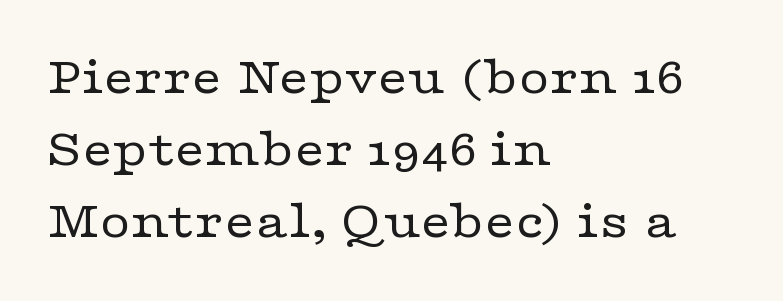
{"serif": "yes", "italic": "no", "bold": "no", "weight": "regular", "width": "wide", "stroke_contrast": "low", "x_height": "medium", "monospaced": "no", "underline": "no", "align": "left", "line_spacing": "normal", "line_spacing_ratio": 1.36, "letter_spacing": "normal", "letter_spacing_em": 0.0, "glyph_px": 53}
